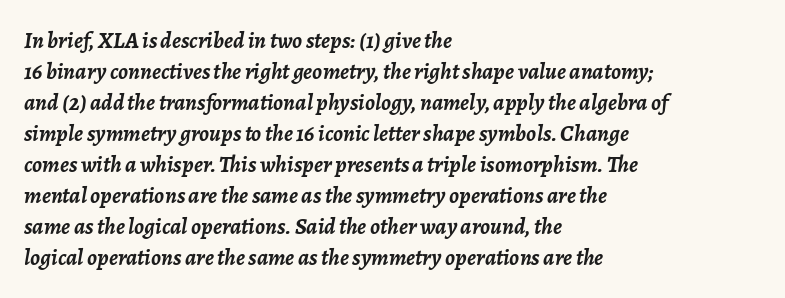
Q: Is the text bold? A: Yes.
Q: Is the text italic (slanted)? A: Yes, it leans right by about 7 degrees.
Q: Is the text underlined? A: No.
Q: How is the paragraph aligned? A: Left-aligned.
Q: Is the spacing between letters normal or unusually wide? A: Normal.
Q: Is the spacing between lines tight, normal or loose? A: Normal.
